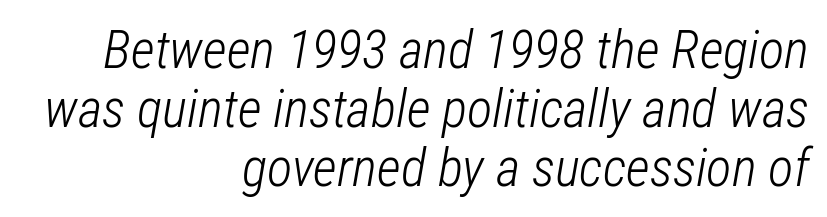
The image shows 53 px light, condensed type, italic (leaning right); set right-aligned, tight line spacing (1.11x), normal letter spacing, not underlined; low stroke contrast and a medium x-height.
